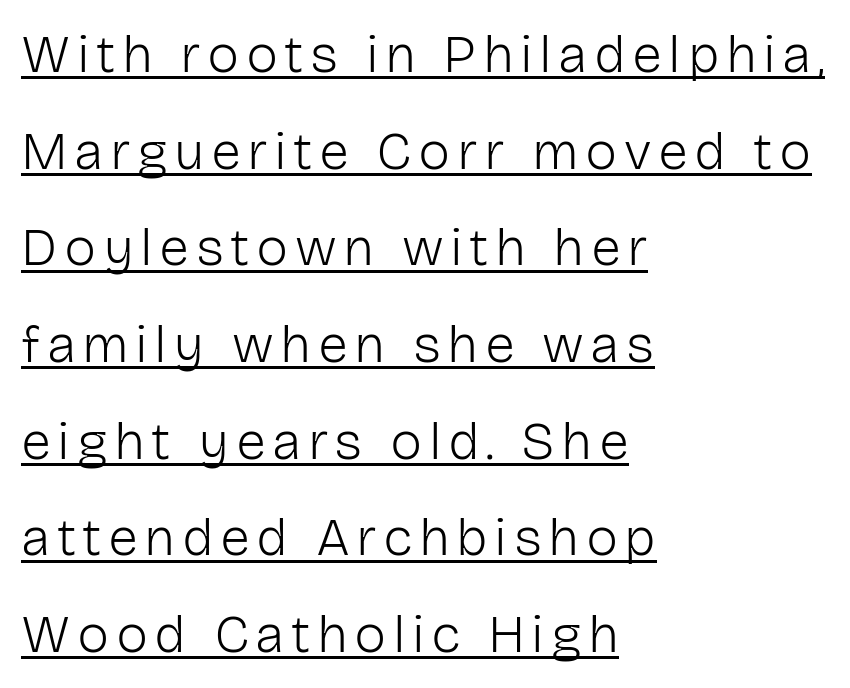
{"serif": "no", "italic": "no", "bold": "no", "weight": "light", "width": "normal", "stroke_contrast": "low", "x_height": "medium", "monospaced": "no", "underline": "yes", "align": "left", "line_spacing_ratio": 1.79, "glyph_px": 54}
